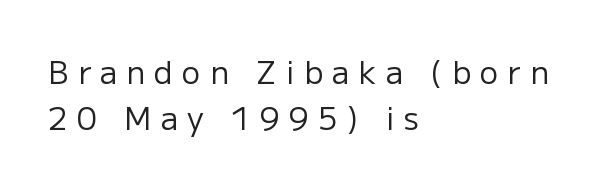
Q: Is the text bold? A: No.
Q: Is the text italic (slanted)? A: No, it is upright.
Q: Is the typeface a serif or a sans-serif typeface? A: Sans-serif.
Q: Is the text underlined? A: No.
Q: How is the paragraph aligned? A: Left-aligned.
Q: Is the spacing between letters normal or unusually wide? A: Unusually wide.
Q: Is the spacing between lines tight, normal or loose? A: Normal.
Q: Width (condensed, normal, or wide)? A: Normal.
Q: Stroke contrast? A: Low.
Q: x-height? A: Medium.
Q: Monospaced? A: No.
